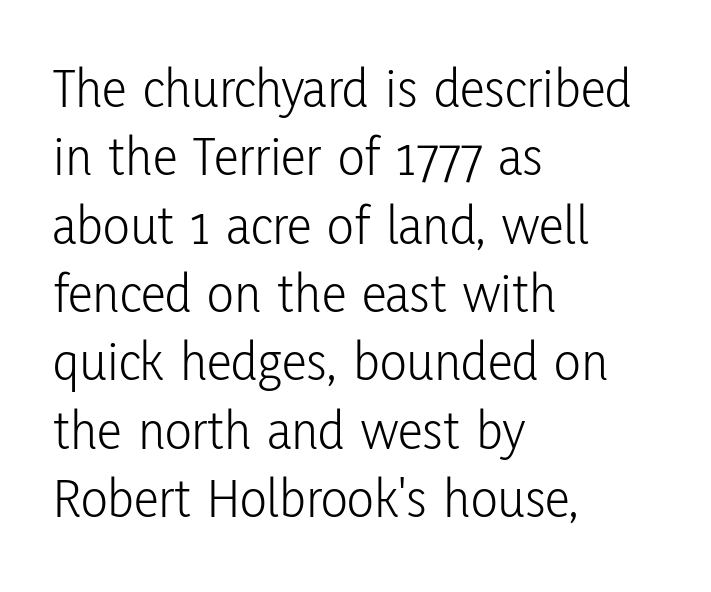
The letters advance in unequal steps, a hallmark of proportional type. Bold? No — there's no thickening of the strokes. A bare baseline throughout the passage. In terms of posture, this sample is upright. These lines keep a tight, regular rhythm from letter to letter.
